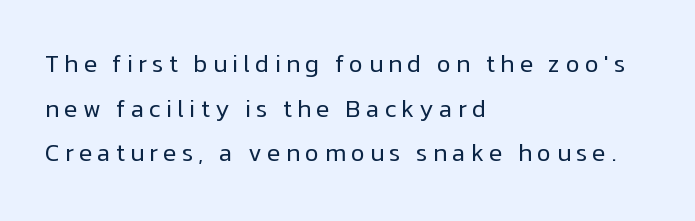
{"italic": "no", "bold": "no", "underline": "no", "align": "left", "line_spacing_ratio": 1.86, "letter_spacing": "wide", "letter_spacing_em": 0.22, "glyph_px": 24}
